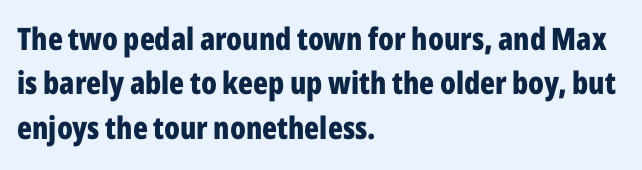
{"serif": "no", "italic": "no", "bold": "yes", "weight": "bold", "width": "condensed", "stroke_contrast": "low", "x_height": "medium", "monospaced": "no", "underline": "no", "align": "left", "line_spacing": "normal", "line_spacing_ratio": 1.43, "letter_spacing": "normal", "letter_spacing_em": 0.0, "glyph_px": 31}
